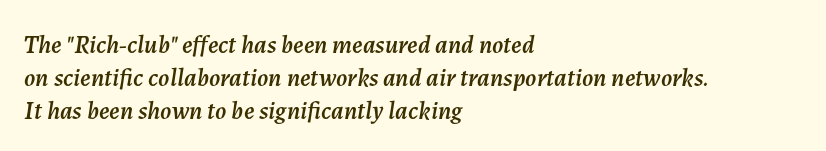
Visually the block forms a straight wall on the left and a jagged coastline on the right. Descenders hang freely into open space. Vertically, the passage feels balanced, rows spaced as you'd expect. These lines were composed using italics. Honestly, the letter spacing is just normal — you wouldn't notice it.
